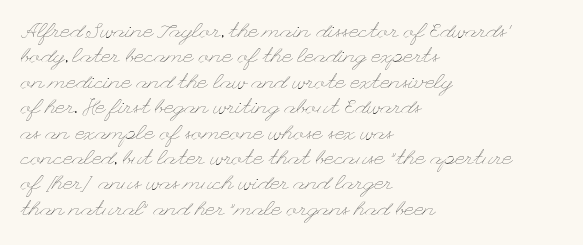
{"bold": "no", "underline": "no", "align": "left", "line_spacing_ratio": 1.21, "letter_spacing": "normal", "letter_spacing_em": 0.0, "glyph_px": 21}
